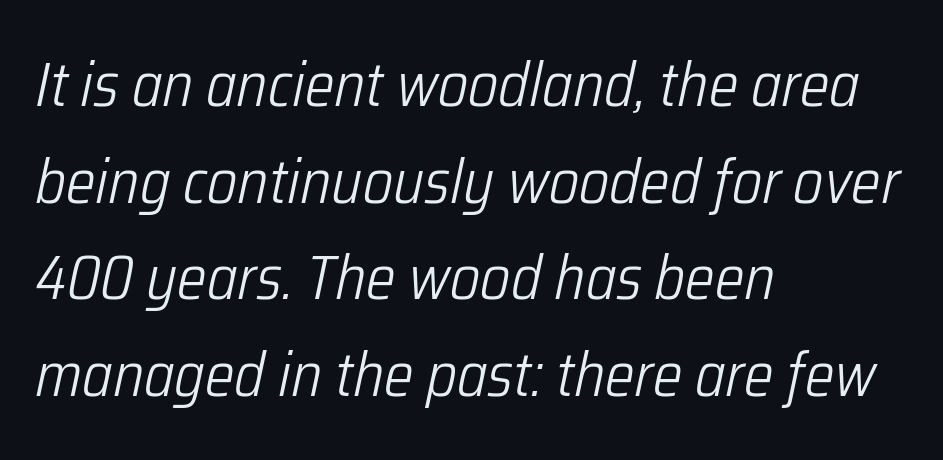
Q: Is the text bold? A: No.
Q: Is the text italic (slanted)? A: Yes, it leans right by about 12 degrees.
Q: Is the text underlined? A: No.
Q: How is the paragraph aligned? A: Left-aligned.
Q: Is the spacing between letters normal or unusually wide? A: Normal.
Q: Is the spacing between lines tight, normal or loose? A: Normal.
Q: Width (condensed, normal, or wide)? A: Condensed.
Q: Stroke contrast? A: Low.
Q: x-height? A: Medium.
Q: Monospaced? A: No.
